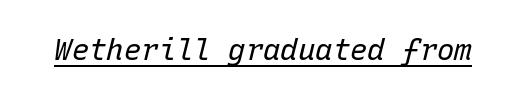
Is this a fixed-width face? Yes — each glyph sits in an identical cell. The rendering applies a slant to the glyphs. The letters look calm and open, with moderate or lighter stems. Each word holds together tightly as a unit, with standard inter-letter gaps. Caption: lettering with a line underneath.
